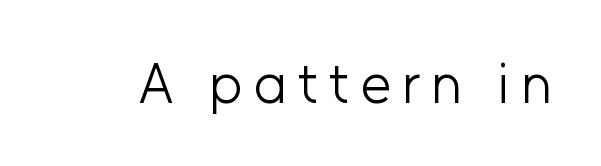
{"serif": "no", "italic": "no", "bold": "no", "weight": "light", "width": "normal", "stroke_contrast": "low", "x_height": "medium", "monospaced": "no", "underline": "no", "glyph_px": 56}
